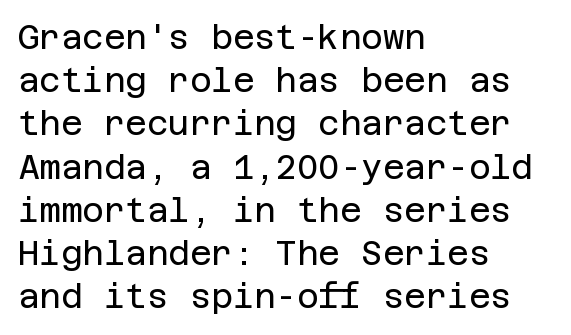
The image shows 33 px regular-weight sans-serif type, upright; set left-aligned, normal line spacing (1.31x), normal letter spacing, not underlined; low stroke contrast and a large x-height.
